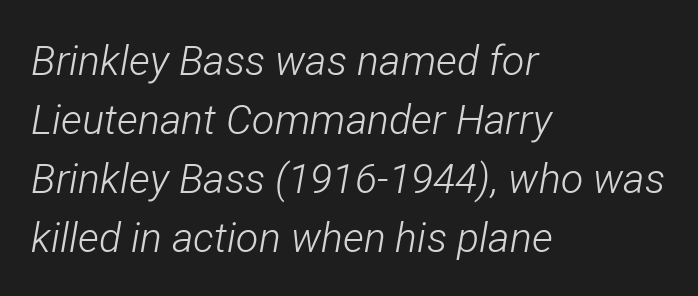
{"italic": "yes", "lean": "right", "slant_degrees": 12, "bold": "no", "weight": "light", "width": "condensed", "stroke_contrast": "low", "x_height": "medium", "monospaced": "no", "underline": "no", "align": "left", "line_spacing": "normal", "line_spacing_ratio": 1.44, "letter_spacing": "normal", "letter_spacing_em": 0.0, "glyph_px": 41}
